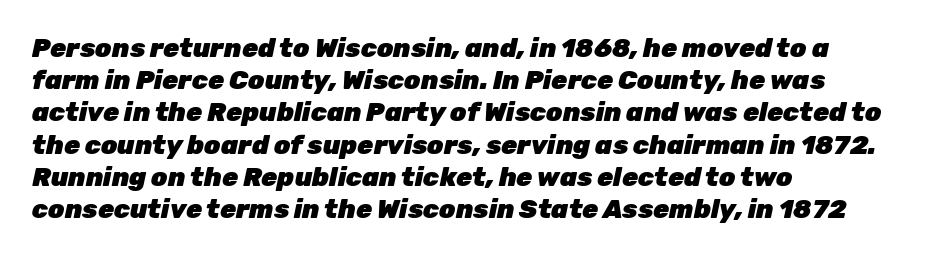
Does the weight exceed regular? Yes, all the way to bold. Underlining? Definitely not there. Left-aligned paragraph, ragged on the right. Does extra space separate the letters? No, they use regular spacing. An italicized treatment has been applied to the whole sample.
